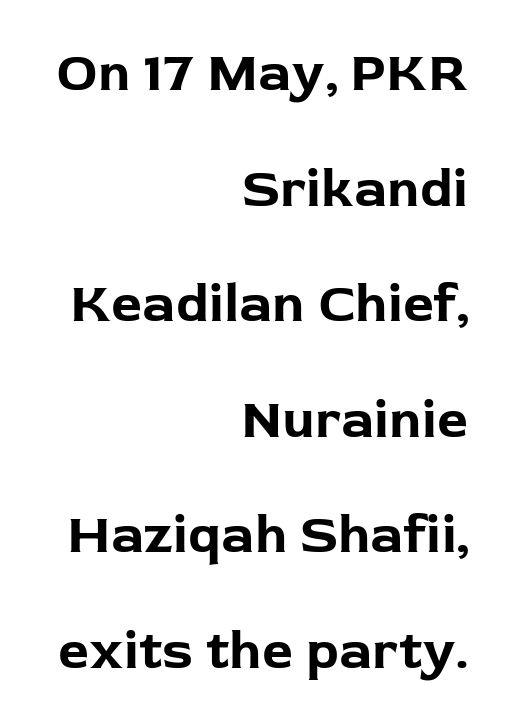
{"serif": "no", "italic": "no", "bold": "yes", "weight": "bold", "width": "normal", "stroke_contrast": "low", "x_height": "medium", "monospaced": "no", "underline": "no", "align": "right", "line_spacing": "loose", "line_spacing_ratio": 2.14, "letter_spacing": "normal", "letter_spacing_em": 0.0, "glyph_px": 54}
